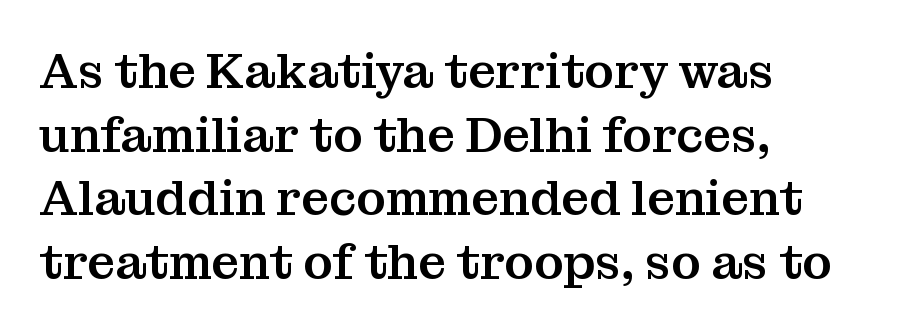
No word sits above an underline. Is there much room between lines? A standard amount, neither cramped nor airy. Casual observation: everything's shoved over to the left. The font family rendered here belongs to the serif group.
